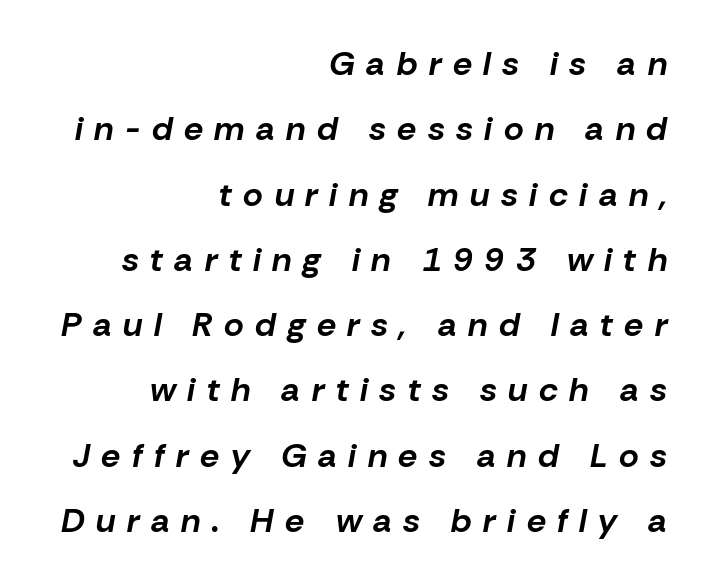
The image shows 34 px bold type, italic (leaning right); set right-aligned, loose line spacing (1.92x), unusually wide letter spacing (+0.34 em), not underlined; low stroke contrast and a medium x-height.
